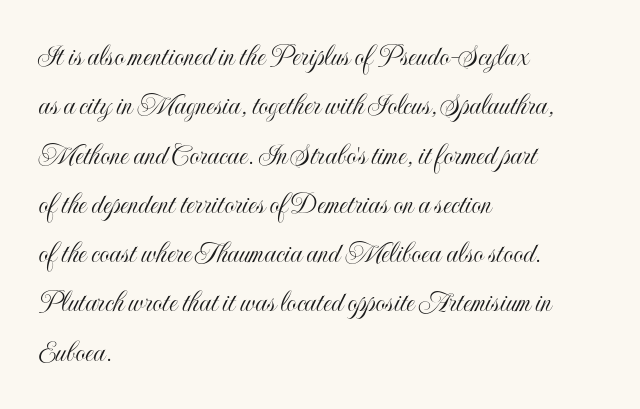
The image shows 31 px condensed type; set left-aligned, normal line spacing (1.59x), normal letter spacing, not underlined; a small x-height.
